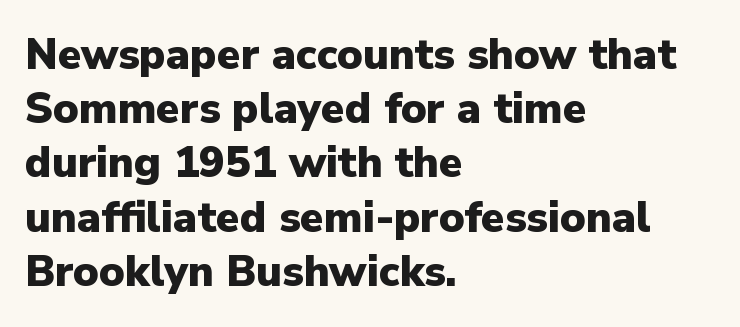
Q: Is the text bold? A: Yes.
Q: Is the text italic (slanted)? A: No, it is upright.
Q: Is the typeface a serif or a sans-serif typeface? A: Sans-serif.
Q: Is the text underlined? A: No.
Q: How is the paragraph aligned? A: Left-aligned.
Q: Is the spacing between letters normal or unusually wide? A: Normal.
Q: Is the spacing between lines tight, normal or loose? A: Normal.
Q: Width (condensed, normal, or wide)? A: Normal.
Q: Stroke contrast? A: Low.
Q: x-height? A: Medium.
Q: Monospaced? A: No.
